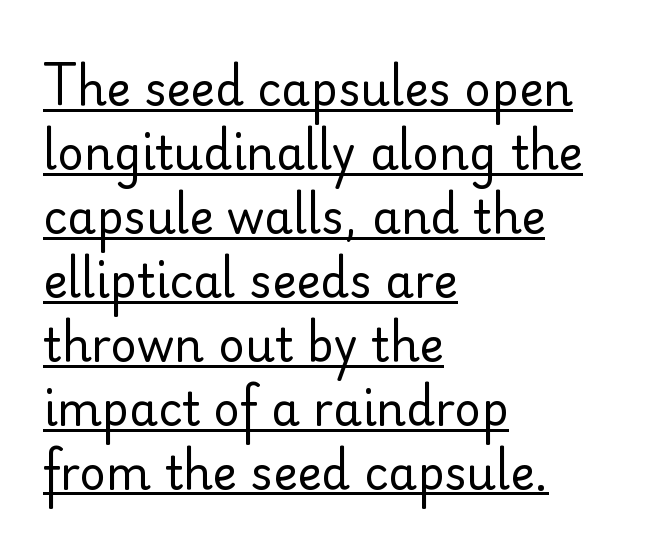
{"serif": "no", "italic": "no", "bold": "no", "weight": "regular", "width": "normal", "stroke_contrast": "low", "x_height": "small", "monospaced": "no", "underline": "yes", "align": "left", "line_spacing": "normal", "line_spacing_ratio": 1.39, "letter_spacing": "normal", "letter_spacing_em": 0.0, "glyph_px": 46}
